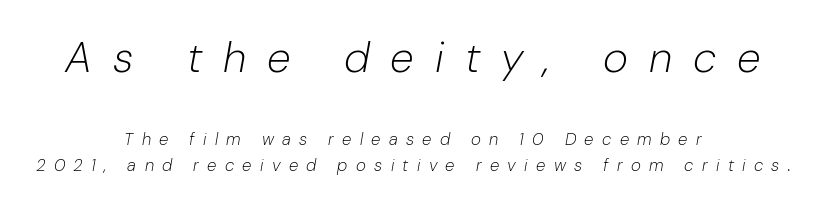
The image shows 43 px light type, italic (leaning right); set centered, normal line spacing (1.51x), unusually wide letter spacing (+0.49 em), not underlined; the first (top) block is 2.53x larger; low stroke contrast and a medium x-height.
